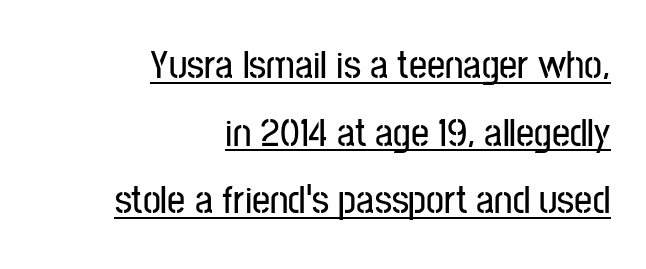
The specimen reads as upright at a glance. Nope, no serifs anywhere on these letters. Proportional: the letters do not fall into vertical columns. The rendered words wear a rule along their underside. The ragged edge is on the left, which tells us the setting is flush right.
